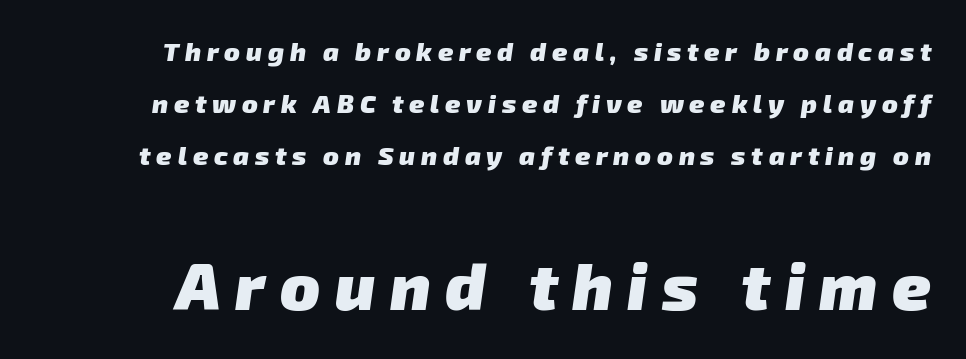
Q: Is the text bold? A: Yes.
Q: Is the typeface a serif or a sans-serif typeface? A: Sans-serif.
Q: Is the text underlined? A: No.
Q: Is the spacing between letters normal or unusually wide? A: Unusually wide.
Q: Is the spacing between lines tight, normal or loose? A: Loose.
Q: Which block of text is set in a larger size, the first (top) or the second (bottom)? A: The second (bottom) one.
Q: Width (condensed, normal, or wide)? A: Normal.
Q: Stroke contrast? A: Low.
Q: x-height? A: Medium.
Q: Monospaced? A: No.
